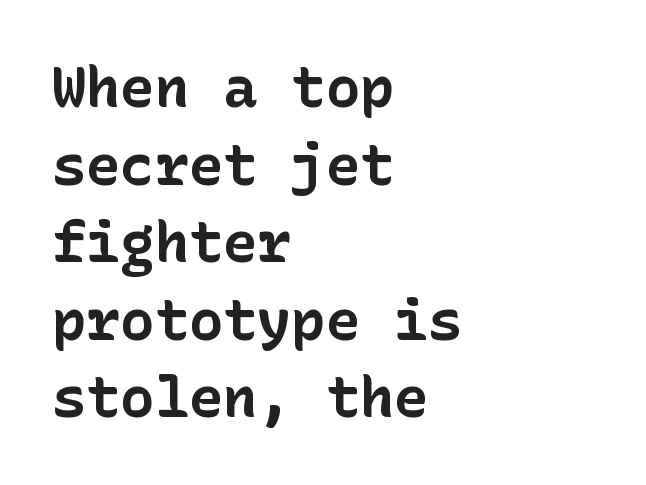
Q: Is the text bold? A: Yes.
Q: Is the text italic (slanted)? A: No, it is upright.
Q: Is the typeface a serif or a sans-serif typeface? A: Sans-serif.
Q: Is the text underlined? A: No.
Q: How is the paragraph aligned? A: Left-aligned.
Q: Is the spacing between letters normal or unusually wide? A: Normal.
Q: Is the spacing between lines tight, normal or loose? A: Normal.
Q: Width (condensed, normal, or wide)? A: Normal.
Q: Stroke contrast? A: Low.
Q: x-height? A: Medium.
